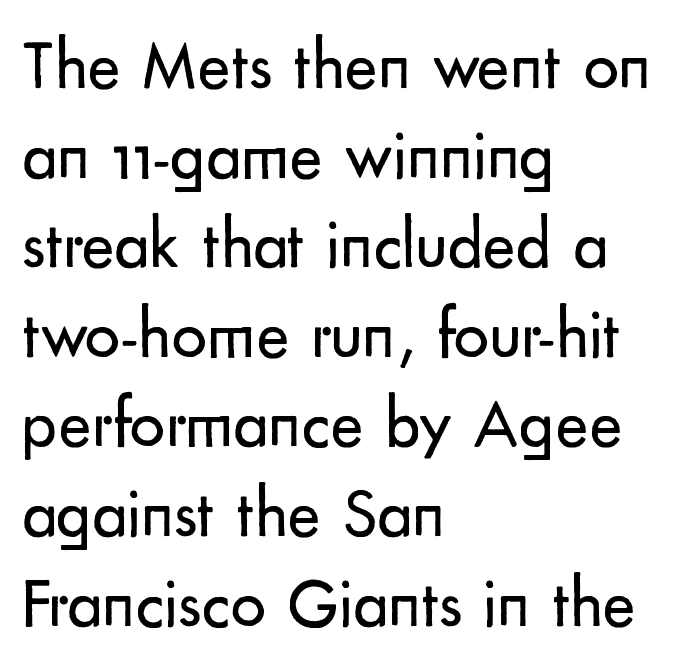
{"serif": "no", "italic": "no", "bold": "no", "weight": "regular", "width": "normal", "stroke_contrast": "low", "x_height": "small", "monospaced": "no", "underline": "no", "align": "left", "line_spacing": "normal", "line_spacing_ratio": 1.28, "letter_spacing": "normal", "letter_spacing_em": 0.0, "glyph_px": 70}
